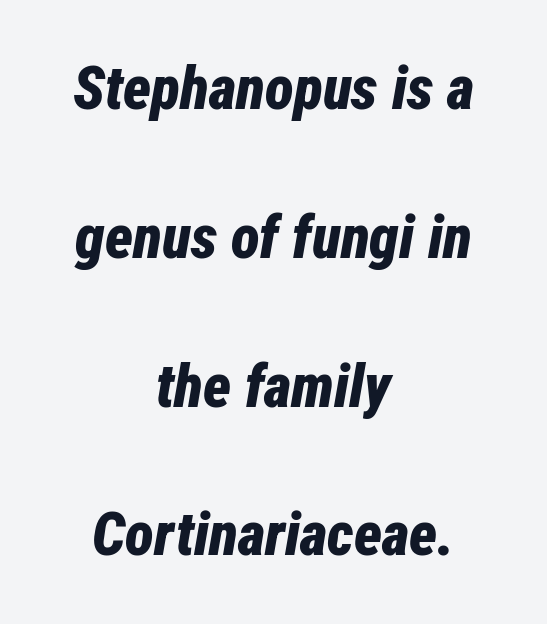
The image shows 60 px bold, condensed type, italic (leaning right); set centered, loose line spacing (2.48x), normal letter spacing, not underlined; low stroke contrast and a medium x-height.
